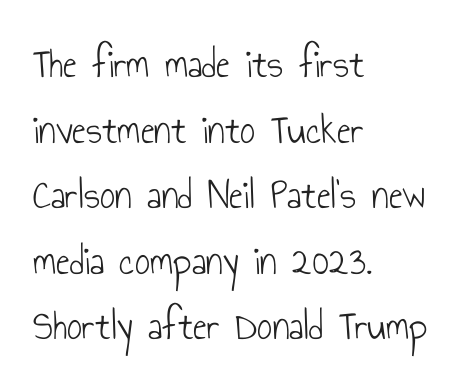
Q: Is the text bold? A: No.
Q: Is the text italic (slanted)? A: No, it is upright.
Q: Is the typeface a serif or a sans-serif typeface? A: Sans-serif.
Q: Is the text underlined? A: No.
Q: How is the paragraph aligned? A: Left-aligned.
Q: Is the spacing between letters normal or unusually wide? A: Normal.
Q: Is the spacing between lines tight, normal or loose? A: Normal.
Q: Width (condensed, normal, or wide)? A: Condensed.
Q: Stroke contrast? A: Low.
Q: x-height? A: Small.
Q: Monospaced? A: No.
